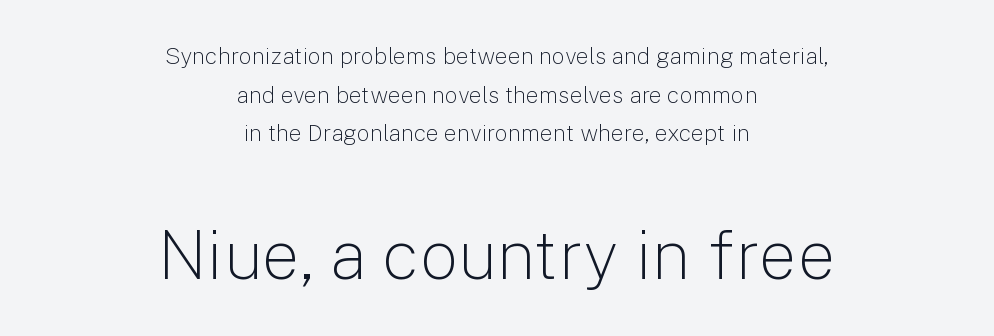
Q: Is the text bold? A: No.
Q: Is the text italic (slanted)? A: No, it is upright.
Q: Is the typeface a serif or a sans-serif typeface? A: Sans-serif.
Q: Is the text underlined? A: No.
Q: How is the paragraph aligned? A: Centered.
Q: Is the spacing between letters normal or unusually wide? A: Normal.
Q: Is the spacing between lines tight, normal or loose? A: Normal.
Q: Which block of text is set in a larger size, the first (top) or the second (bottom)? A: The second (bottom) one.
Q: Width (condensed, normal, or wide)? A: Normal.
Q: Stroke contrast? A: Low.
Q: x-height? A: Medium.
Q: Monospaced? A: No.
